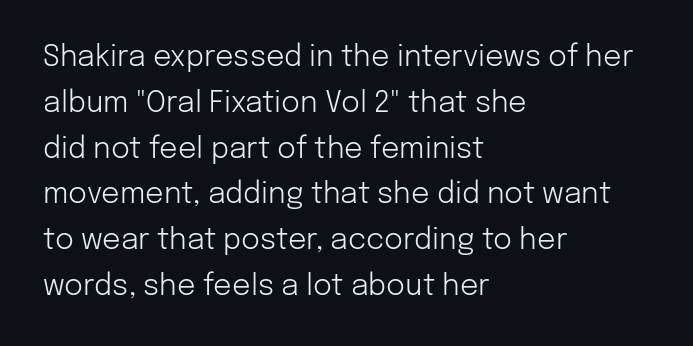
The image shows 29 px light sans-serif type, upright; set left-aligned, normal line spacing (1.58x), normal letter spacing, not underlined; low stroke contrast and a medium x-height.
